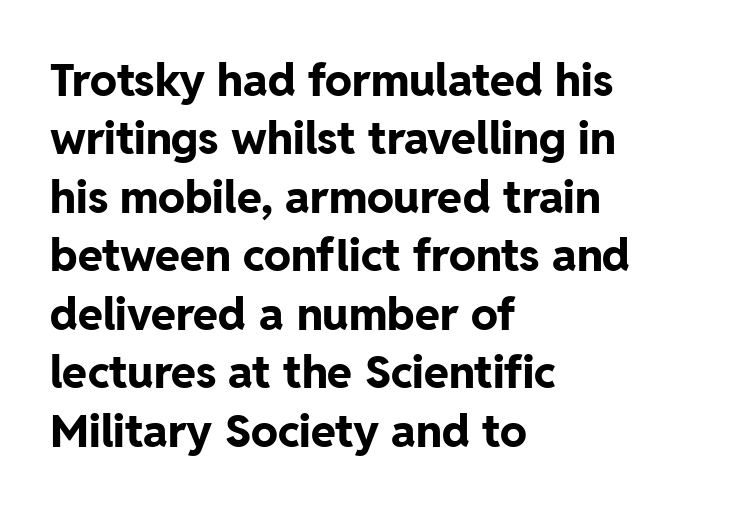
Q: Is the text bold? A: Yes.
Q: Is the text italic (slanted)? A: No, it is upright.
Q: Is the typeface a serif or a sans-serif typeface? A: Sans-serif.
Q: Is the text underlined? A: No.
Q: How is the paragraph aligned? A: Left-aligned.
Q: Is the spacing between letters normal or unusually wide? A: Normal.
Q: Is the spacing between lines tight, normal or loose? A: Normal.
Q: Width (condensed, normal, or wide)? A: Normal.
Q: Stroke contrast? A: Low.
Q: x-height? A: Medium.
Q: Monospaced? A: No.
